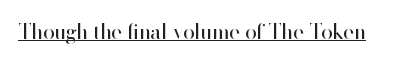
Q: Is the text bold? A: No.
Q: Is the text italic (slanted)? A: No, it is upright.
Q: Is the text underlined? A: Yes.
Q: Is the spacing between letters normal or unusually wide? A: Normal.
